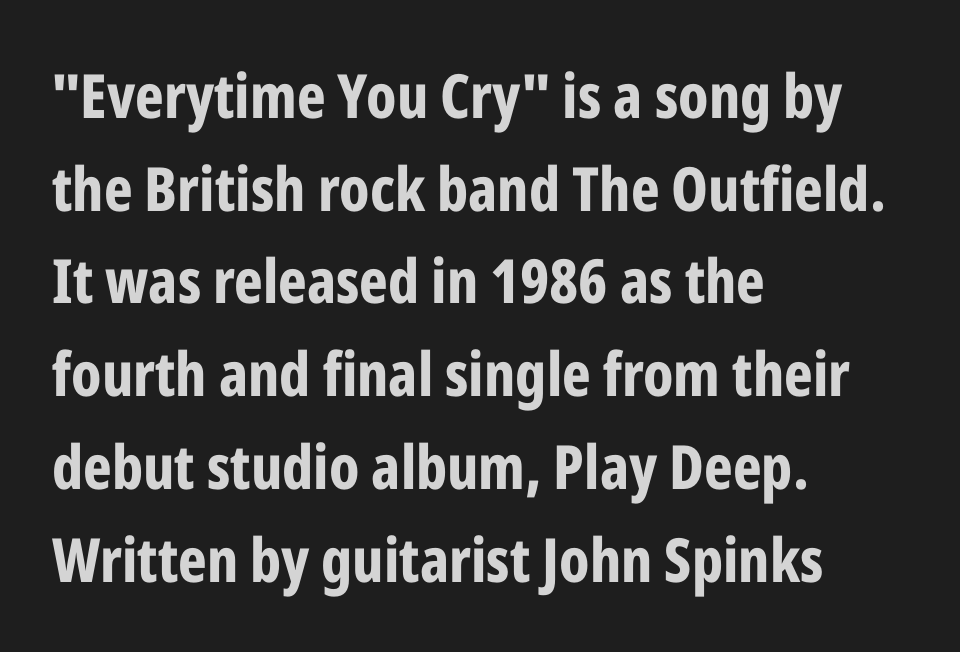
{"serif": "no", "italic": "no", "bold": "yes", "weight": "bold", "width": "condensed", "stroke_contrast": "low", "x_height": "medium", "monospaced": "no", "underline": "no", "align": "left", "line_spacing": "normal", "line_spacing_ratio": 1.52, "letter_spacing": "normal", "letter_spacing_em": 0.0, "glyph_px": 61}
